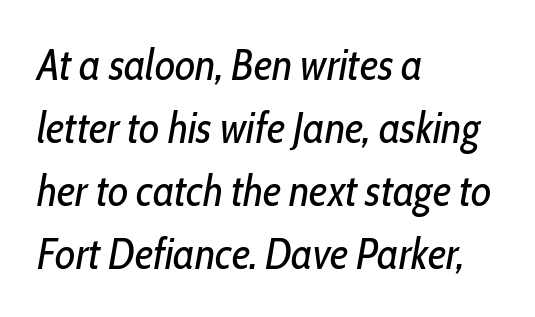
The image shows 44 px regular-weight, condensed type, italic (leaning right); set left-aligned, normal line spacing (1.43x), normal letter spacing, not underlined; low stroke contrast and a medium x-height.
